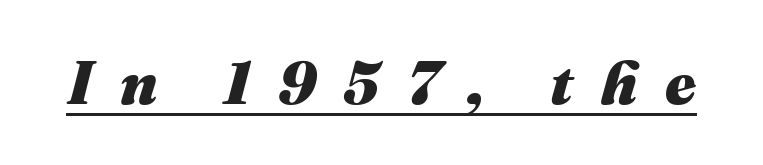
{"italic": "yes", "lean": "right", "slant_degrees": 16, "bold": "yes", "weight": "heavy", "width": "normal", "stroke_contrast": "medium", "x_height": "medium", "monospaced": "no", "underline": "yes", "letter_spacing": "wide", "letter_spacing_em": 0.46, "glyph_px": 60}
